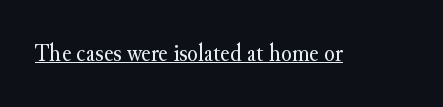
{"italic": "no", "bold": "no", "underline": "yes", "letter_spacing": "normal", "letter_spacing_em": 0.0, "glyph_px": 25}
